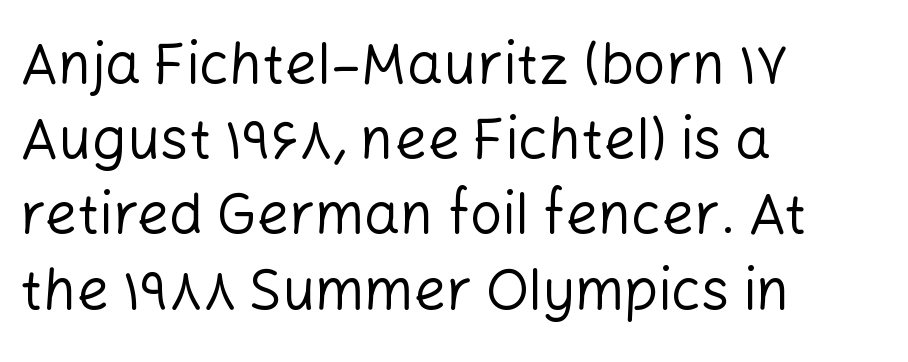
{"serif": "no", "italic": "no", "bold": "no", "weight": "regular", "width": "normal", "stroke_contrast": "low", "x_height": "medium", "monospaced": "no", "underline": "no", "align": "left", "line_spacing": "normal", "line_spacing_ratio": 1.32, "letter_spacing": "normal", "letter_spacing_em": 0.0, "glyph_px": 57}
